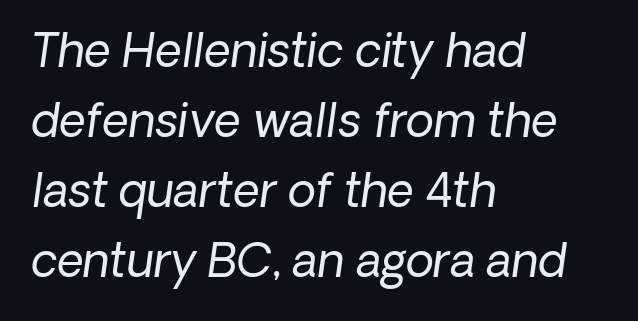
The image shows 46 px regular-weight sans-serif type; set left-aligned, normal line spacing (1.52x), normal letter spacing, not underlined; low stroke contrast and a medium x-height.
